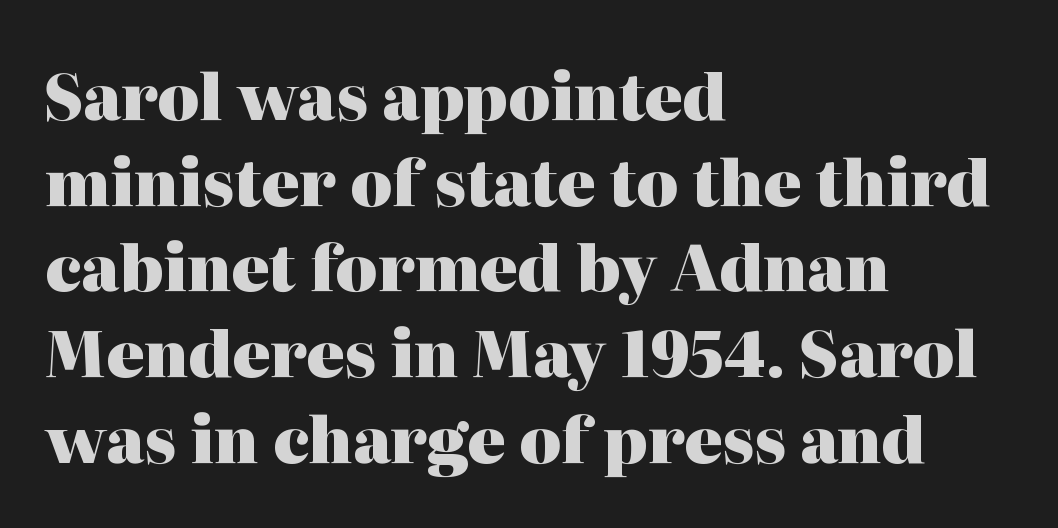
Q: Is the text bold? A: Yes.
Q: Is the text italic (slanted)? A: No, it is upright.
Q: Is the typeface a serif or a sans-serif typeface? A: Serif.
Q: Is the text underlined? A: No.
Q: How is the paragraph aligned? A: Left-aligned.
Q: Is the spacing between letters normal or unusually wide? A: Normal.
Q: Is the spacing between lines tight, normal or loose? A: Normal.
Q: Width (condensed, normal, or wide)? A: Normal.
Q: Stroke contrast? A: High.
Q: x-height? A: Medium.
Q: Monospaced? A: No.
